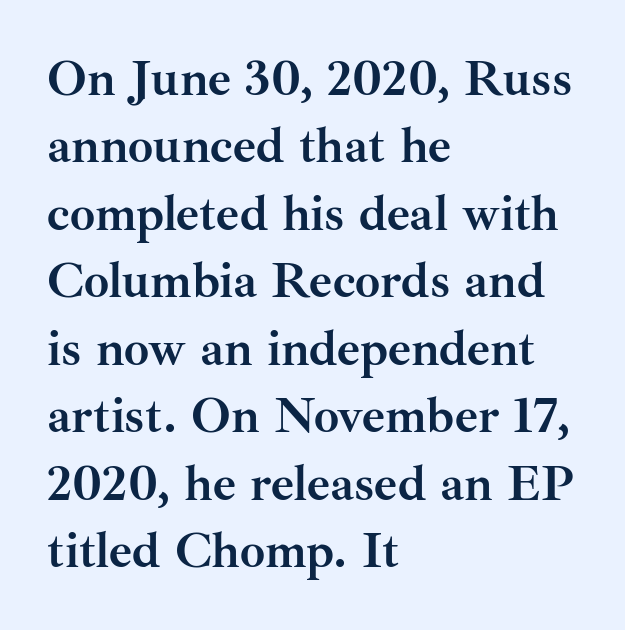
Do the characters align in a grid? No, the font is proportional. Notice how the stems are strictly vertical — no italics here. The gap between lines stays unmarked. Here the glyphs are tracked normally, forming tight word shapes.
